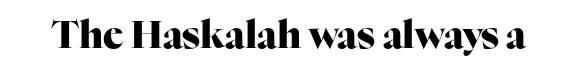
The image shows 38 px heavy serif type, upright; set normal letter spacing, not underlined; high stroke contrast and a medium x-height.
